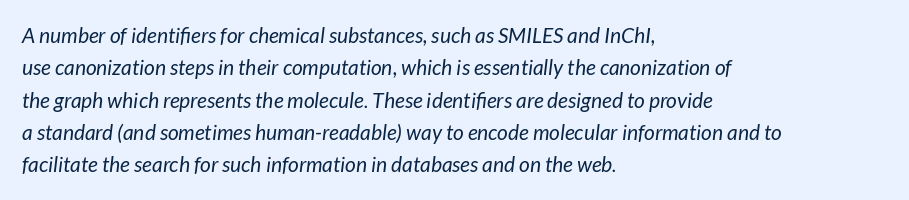
Q: Is the text bold? A: No.
Q: Is the text italic (slanted)? A: Yes, it leans right by about 7 degrees.
Q: Is the text underlined? A: No.
Q: How is the paragraph aligned? A: Left-aligned.
Q: Is the spacing between letters normal or unusually wide? A: Normal.
Q: Is the spacing between lines tight, normal or loose? A: Normal.
